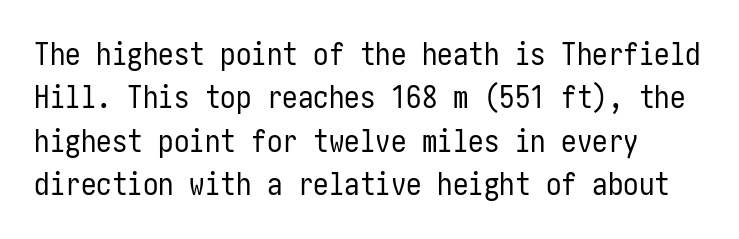
Q: Is the text bold? A: No.
Q: Is the text italic (slanted)? A: No, it is upright.
Q: Is the typeface a serif or a sans-serif typeface? A: Sans-serif.
Q: Is the text underlined? A: No.
Q: Is the spacing between letters normal or unusually wide? A: Normal.
Q: Is the spacing between lines tight, normal or loose? A: Normal.
Q: Width (condensed, normal, or wide)? A: Condensed.
Q: Stroke contrast? A: Low.
Q: x-height? A: Medium.
